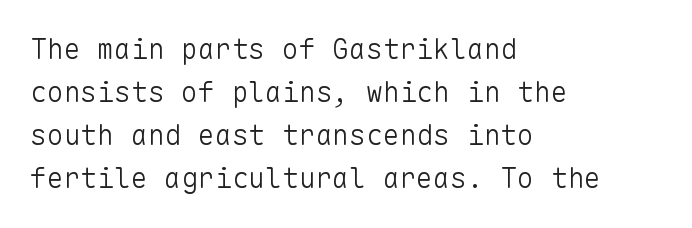
The image shows 28 px light sans-serif type, upright, monospaced; set left-aligned, normal line spacing (1.54x), normal letter spacing, not underlined; low stroke contrast and a medium x-height.
